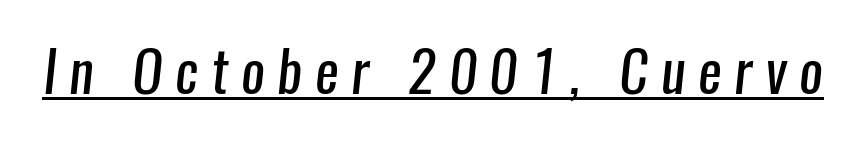
The image shows 56 px regular-weight, condensed sans-serif type; set unusually wide letter spacing (+0.23 em), underlined; low stroke contrast and a medium x-height.
